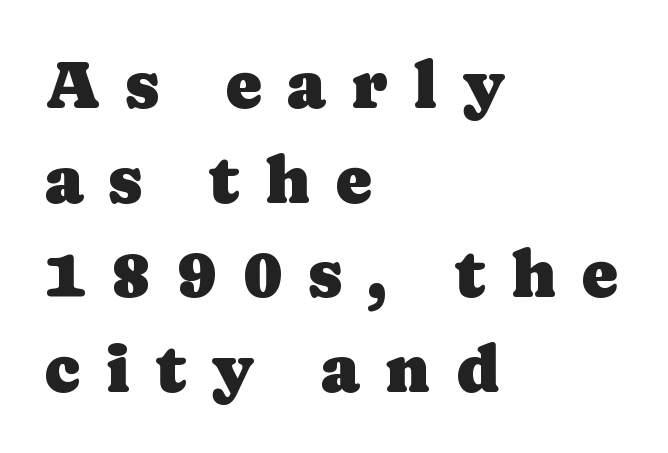
Q: Is the text italic (slanted)? A: No, it is upright.
Q: Is the typeface a serif or a sans-serif typeface? A: Serif.
Q: Is the text underlined? A: No.
Q: How is the paragraph aligned? A: Left-aligned.
Q: Is the spacing between letters normal or unusually wide? A: Unusually wide.
Q: Is the spacing between lines tight, normal or loose? A: Normal.
Q: Width (condensed, normal, or wide)? A: Normal.
Q: Stroke contrast? A: Low.
Q: x-height? A: Medium.
Q: Monospaced? A: No.
